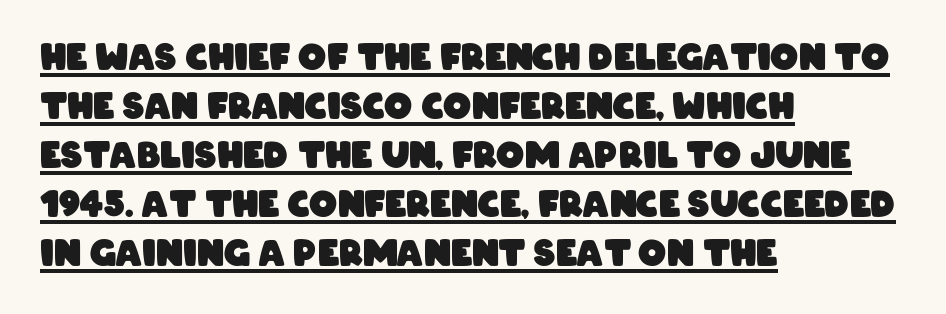
Q: Is the text bold? A: Yes.
Q: Is the typeface a serif or a sans-serif typeface? A: Sans-serif.
Q: Is the text underlined? A: Yes.
Q: How is the paragraph aligned? A: Left-aligned.
Q: Is the spacing between letters normal or unusually wide? A: Normal.
Q: Is the spacing between lines tight, normal or loose? A: Normal.
Q: Width (condensed, normal, or wide)? A: Condensed.
Q: Stroke contrast? A: Low.
Q: x-height? A: Large.
Q: Monospaced? A: No.
